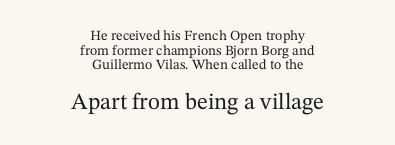
The type is set solid horizontally, with unmodified tracking. The block sitting lower on the canvas is the one with enlarged characters. Every character sits straight up, as roman type does. Interline gaps are noticeably narrow in this sample. The strip under each line holds only bare page.
